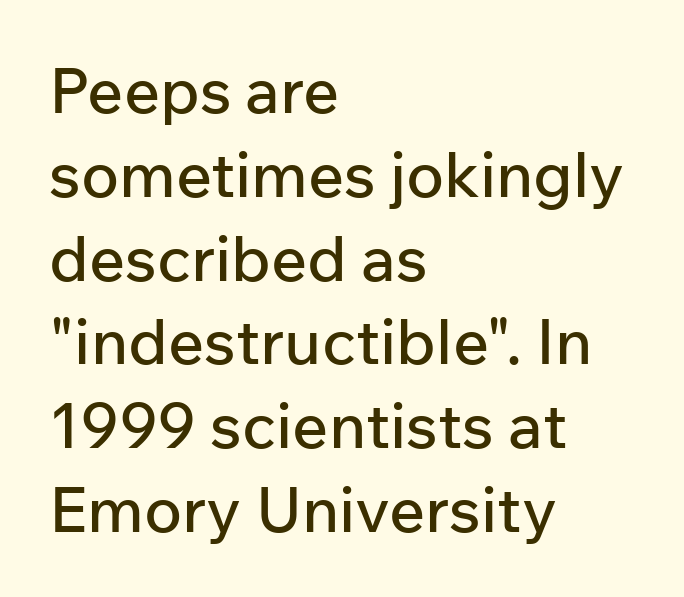
Each row of text sits above clean, open space. The face used here is proportionally spaced, like ordinary book or web type. Nobody touched the tracking dial on this one. The type sits square on the baseline with zero lean.
